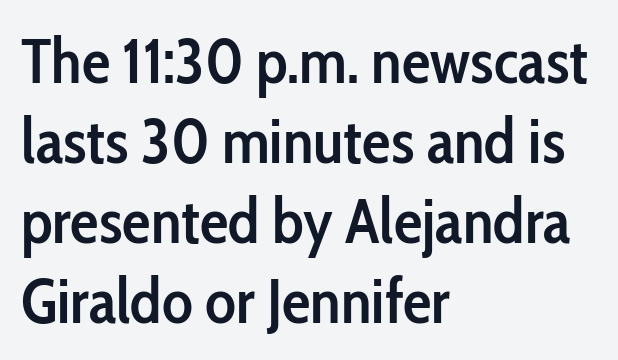
The image shows 64 px semibold, condensed sans-serif type, upright; set left-aligned, normal line spacing (1.25x), normal letter spacing, not underlined; low stroke contrast and a medium x-height.
